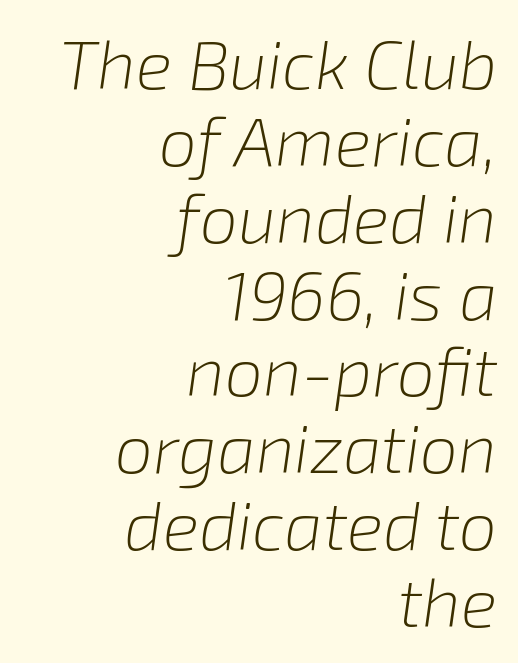
{"italic": "yes", "lean": "right", "slant_degrees": 8, "bold": "no", "weight": "light", "width": "normal", "stroke_contrast": "low", "x_height": "medium", "monospaced": "no", "underline": "no", "align": "right", "line_spacing": "tight", "line_spacing_ratio": 1.13, "letter_spacing": "normal", "letter_spacing_em": 0.0, "glyph_px": 68}
